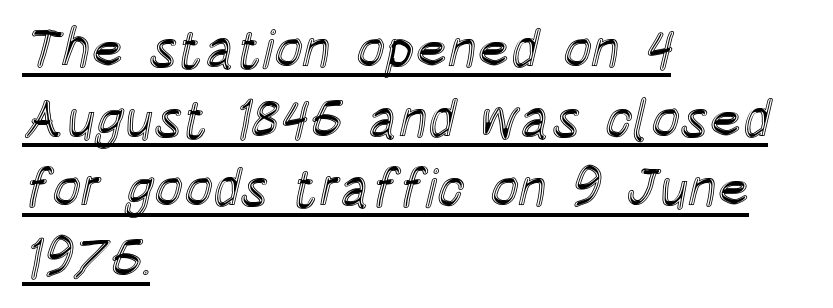
Q: Is the text italic (slanted)? A: Yes.
Q: Is the text underlined? A: Yes.
Q: How is the paragraph aligned? A: Left-aligned.
Q: Is the spacing between letters normal or unusually wide? A: Normal.
Q: Is the spacing between lines tight, normal or loose? A: Normal.
Q: Width (condensed, normal, or wide)? A: Condensed.
Q: x-height? A: Large.
Q: Monospaced? A: No.
